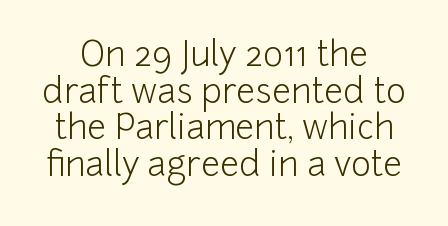
Regarding serifs, this sample does without them. Honestly, the letter spacing is just normal — you wouldn't notice it. The gap between lines stays unmarked. The typesetting does not lean heavy: it is not bold. Centered paragraph, ragged on both sides.
